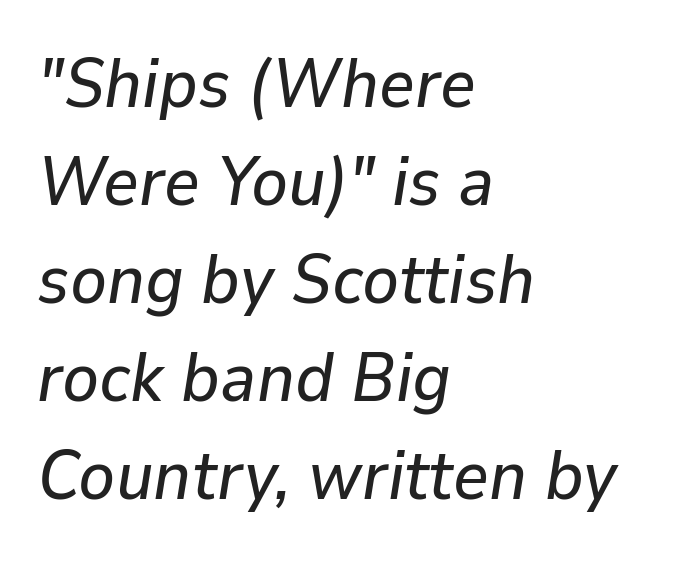
Glance below the letters and you will spot only blank space. The axis of the letterforms is tilted away from vertical. Proportional: the letters do not fall into vertical columns. This sample keeps an unexceptional amount of space between lines.
